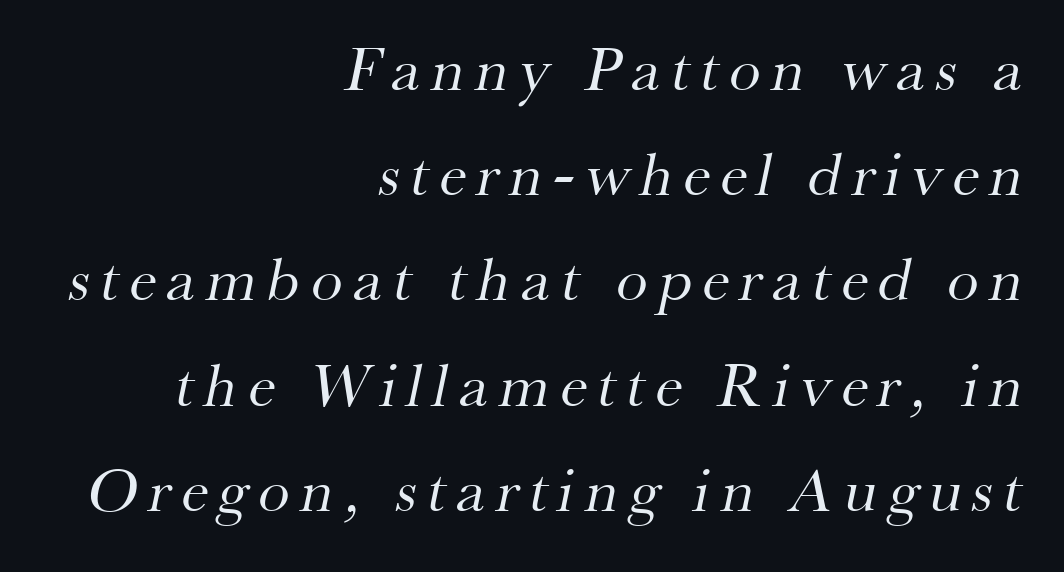
Q: Is the text bold? A: No.
Q: Is the typeface a serif or a sans-serif typeface? A: Serif.
Q: Is the text underlined? A: No.
Q: How is the paragraph aligned? A: Right-aligned.
Q: Is the spacing between lines tight, normal or loose? A: Normal.
Q: Width (condensed, normal, or wide)? A: Normal.
Q: Stroke contrast? A: Medium.
Q: x-height? A: Small.
Q: Monospaced? A: No.
